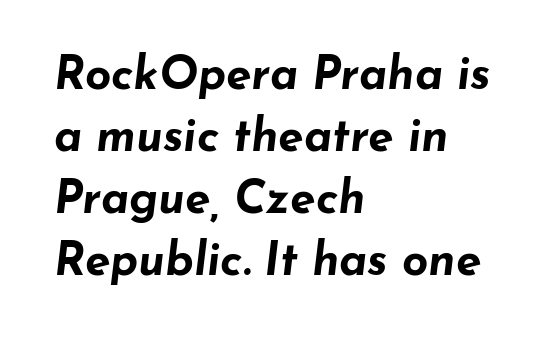
Q: Is the text bold? A: Yes.
Q: Is the text italic (slanted)? A: Yes, it leans right by about 7 degrees.
Q: Is the text underlined? A: No.
Q: How is the paragraph aligned? A: Left-aligned.
Q: Is the spacing between letters normal or unusually wide? A: Normal.
Q: Is the spacing between lines tight, normal or loose? A: Normal.
Q: Width (condensed, normal, or wide)? A: Wide.
Q: Stroke contrast? A: Low.
Q: x-height? A: Small.
Q: Monospaced? A: No.
